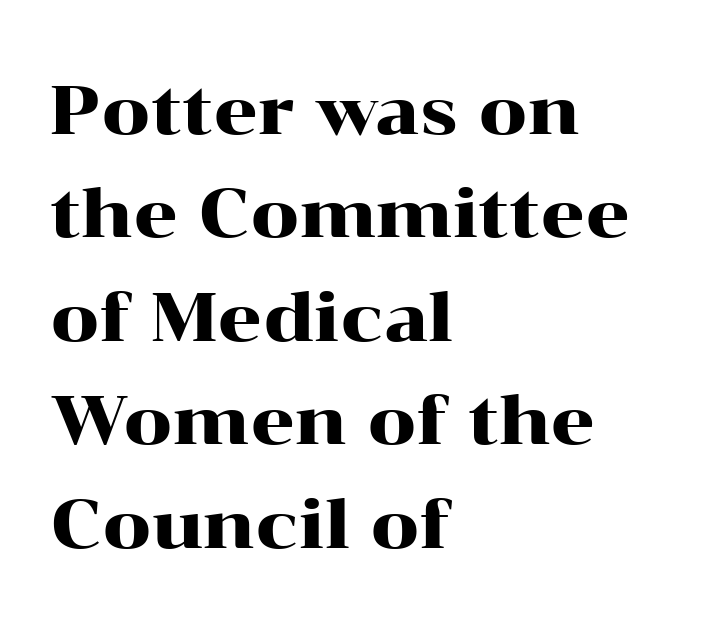
The lines in this sample share a left origin and differ only in where they stop. Looks like regular typesetting: each glyph gets only the width it needs. The string is rendered with underlining switched off. Upright lettering throughout.
